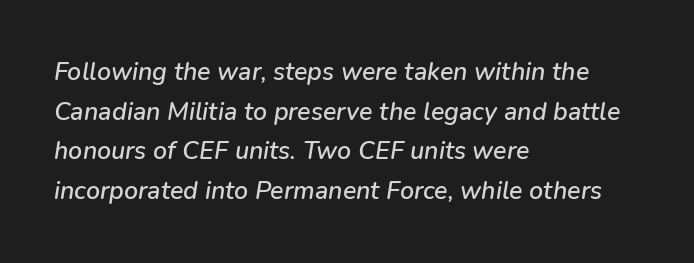
The image shows 25 px text type, italic (leaning right); set left-aligned, normal line spacing (1.59x), normal letter spacing, not underlined.
